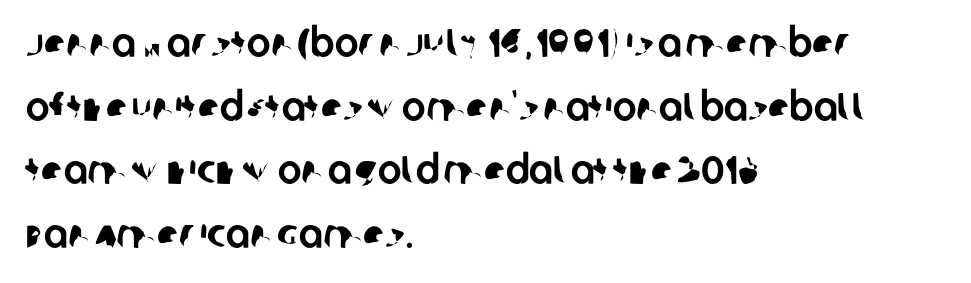
{"serif": "no", "width": "normal", "stroke_contrast": "low", "x_height": "large", "monospaced": "no", "underline": "no", "align": "left", "line_spacing": "normal", "line_spacing_ratio": 1.59, "letter_spacing": "normal", "letter_spacing_em": 0.0, "glyph_px": 40}
